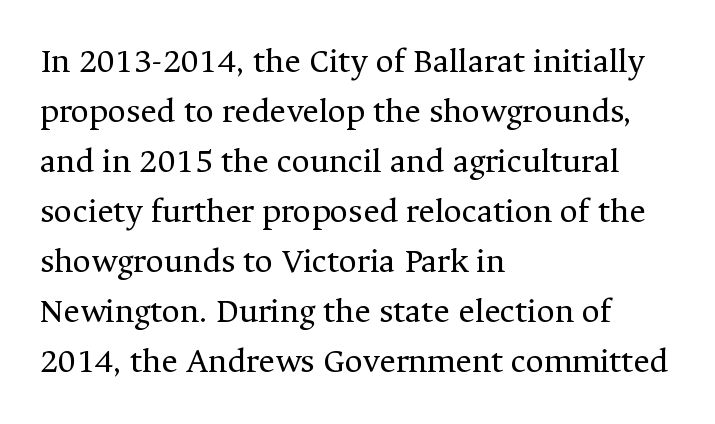
Just letters on the line, the space beneath them empty. Posture: vertical. No chunkiness to these letters — they're not bold. Classification — serif.
